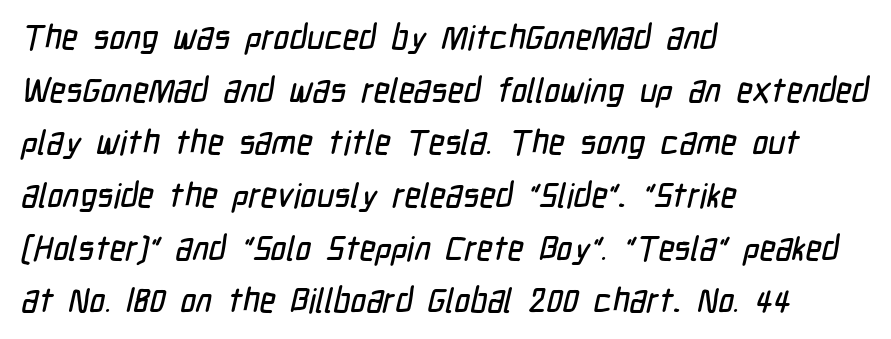
{"serif": "no", "width": "condensed", "stroke_contrast": "low", "x_height": "medium", "monospaced": "no", "underline": "no", "align": "left", "line_spacing": "normal", "line_spacing_ratio": 1.55, "letter_spacing": "normal", "letter_spacing_em": 0.0, "glyph_px": 34}
